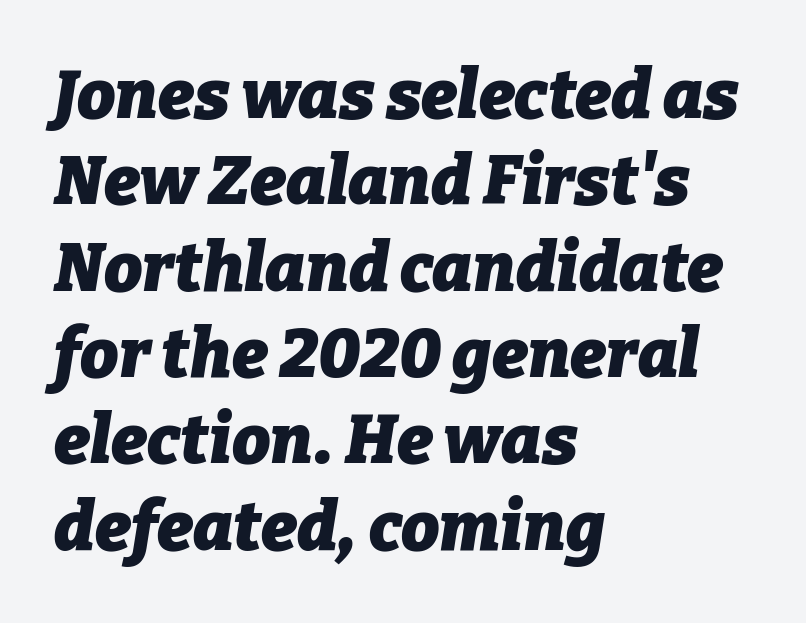
In terms of letterspacing, this is plain default setting. The gap between lines stays unmarked. Think of a printed novel: that variable character pitch is what you see here. Leading: standard.
